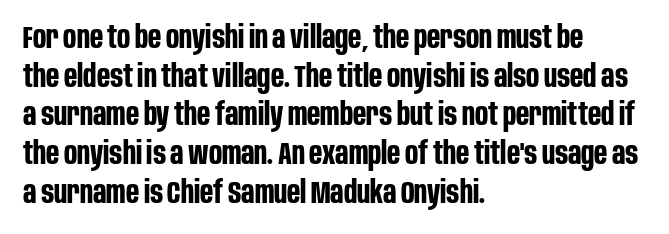
{"serif": "no", "italic": "no", "bold": "yes", "weight": "bold", "width": "condensed", "stroke_contrast": "low", "x_height": "large", "monospaced": "no", "underline": "no", "align": "left", "line_spacing": "normal", "line_spacing_ratio": 1.25, "letter_spacing": "normal", "letter_spacing_em": 0.0, "glyph_px": 31}
